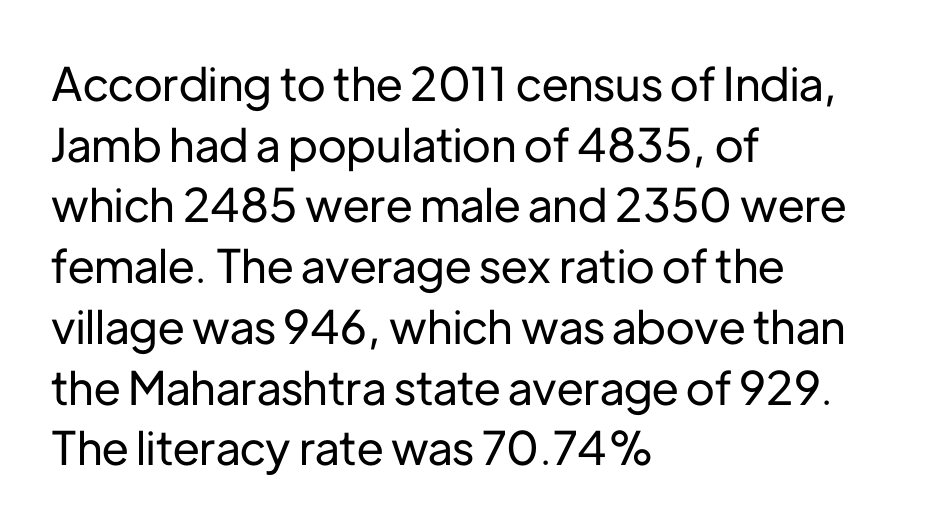
In terms of letterspacing, this is plain default setting. Horizontal bands of white between lines are of average thickness. This sample has the flowing, uneven cadence of proportional lettering. Glance below the letters and you will spot only blank space.
